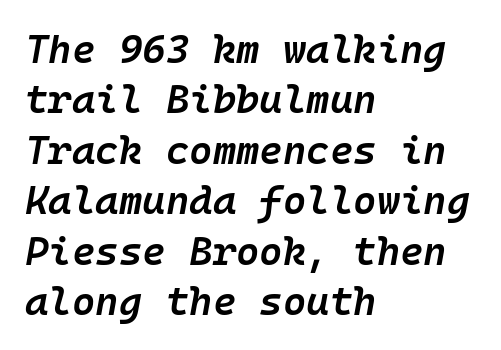
The image shows 40 px semibold type, italic (leaning right), monospaced; set left-aligned, normal line spacing (1.26x), normal letter spacing, not underlined; low stroke contrast and a medium x-height.
